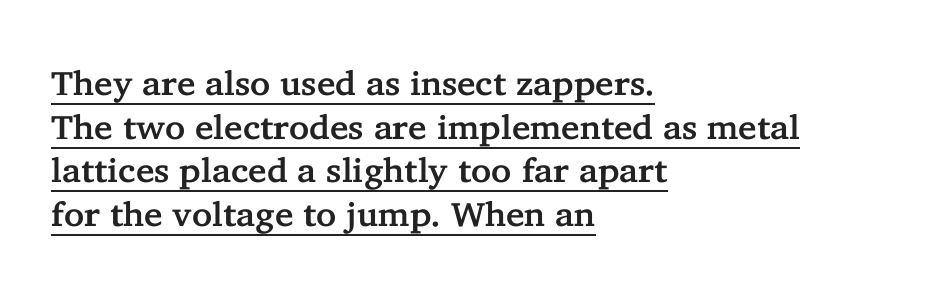
What stands out about the letter spacing? Nothing — it is the standard amount. This rendering uses left alignment, leaving the right contour irregular. Beneath each row of characters lies a ruled line. The face used here is seriffed, in the tradition of book romans. Notice how the stems are strictly vertical — no italics here. Do the characters align in a grid? No, the font is proportional.
